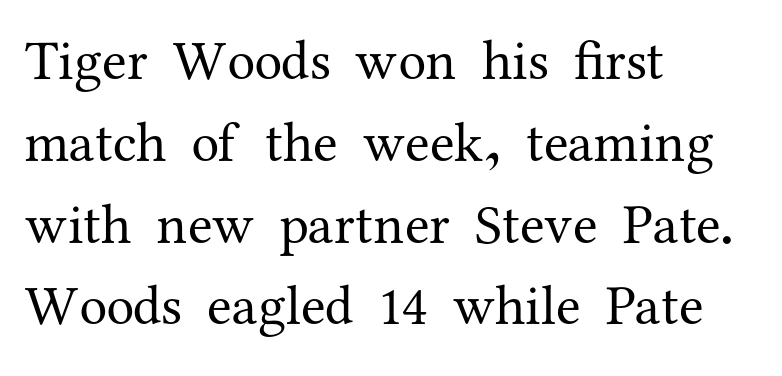
Q: Is the text bold? A: No.
Q: Is the text italic (slanted)? A: No, it is upright.
Q: Is the typeface a serif or a sans-serif typeface? A: Serif.
Q: Is the text underlined? A: No.
Q: How is the paragraph aligned? A: Left-aligned.
Q: Is the spacing between letters normal or unusually wide? A: Normal.
Q: Is the spacing between lines tight, normal or loose? A: Normal.
Q: Width (condensed, normal, or wide)? A: Normal.
Q: Stroke contrast? A: Medium.
Q: x-height? A: Medium.
Q: Monospaced? A: No.
